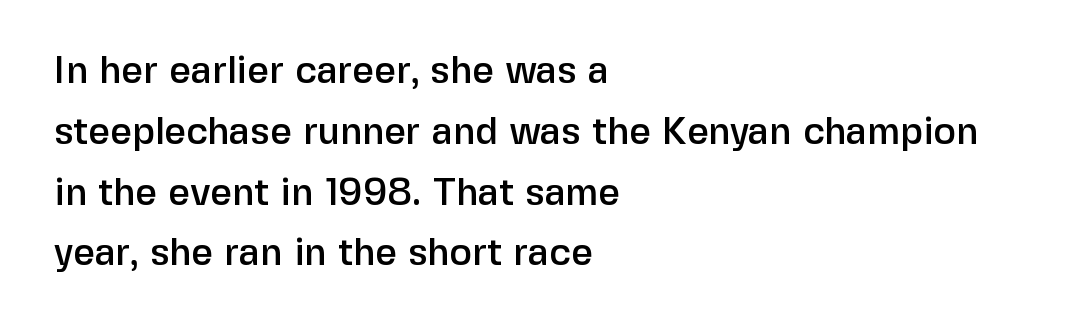
The letters advance in unequal steps, a hallmark of proportional type. The vertical gap from one line to the next is medium. The rendering keeps characters at their native spacing. A roman cut, with each character standing at attention.
